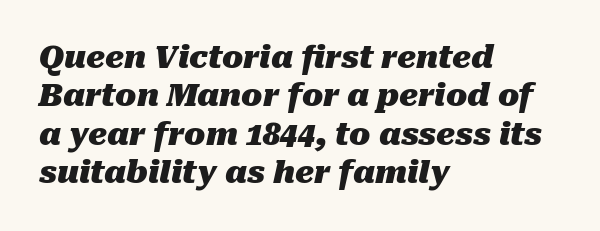
{"italic": "yes", "lean": "right", "slant_degrees": 10, "bold": "yes", "weight": "heavy", "width": "normal", "stroke_contrast": "medium", "x_height": "medium", "monospaced": "no", "underline": "no", "align": "left", "line_spacing_ratio": 1.24, "letter_spacing": "normal", "letter_spacing_em": 0.0, "glyph_px": 31}
